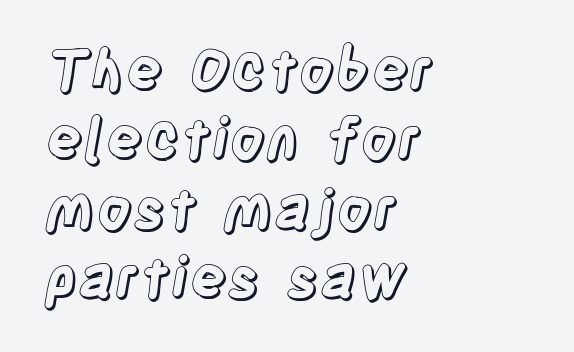
Q: Is the text italic (slanted)? A: Yes.
Q: Is the text underlined? A: No.
Q: How is the paragraph aligned? A: Left-aligned.
Q: Is the spacing between letters normal or unusually wide? A: Normal.
Q: Width (condensed, normal, or wide)? A: Condensed.
Q: x-height? A: Large.
Q: Monospaced? A: No.
